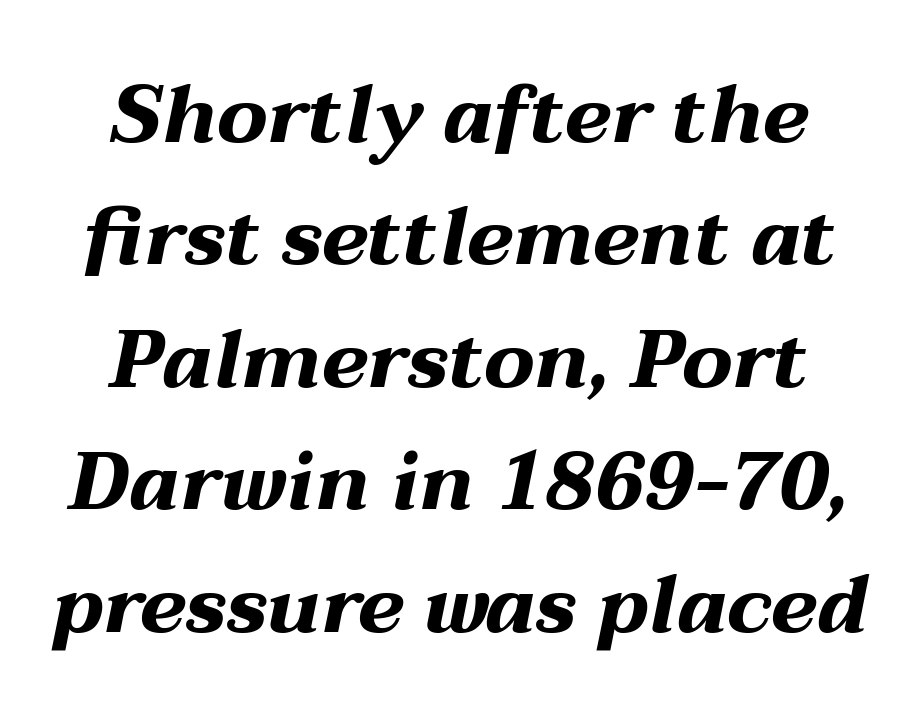
If you measured baseline to baseline, you'd find a middling distance. The passage shown is typed in a proportional face where columns would drift. This sample uses plain, unmodified letter spacing. The string is rendered with underlining switched off.
